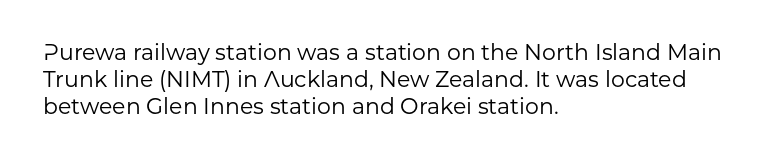
Q: Is the text bold? A: No.
Q: Is the text italic (slanted)? A: No, it is upright.
Q: Is the text underlined? A: No.
Q: How is the paragraph aligned? A: Left-aligned.
Q: Is the spacing between letters normal or unusually wide? A: Normal.
